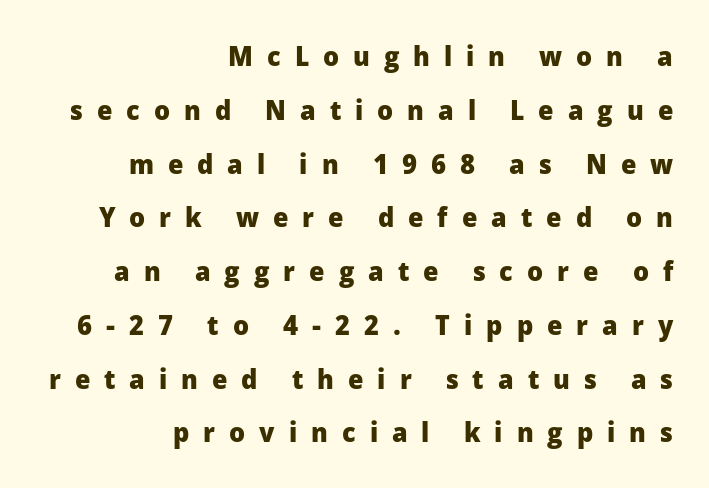
{"serif": "no", "italic": "no", "bold": "yes", "weight": "heavy", "width": "normal", "stroke_contrast": "low", "x_height": "medium", "monospaced": "no", "underline": "no", "align": "right", "line_spacing": "loose", "line_spacing_ratio": 1.92, "letter_spacing": "wide", "letter_spacing_em": 0.5, "glyph_px": 28}
